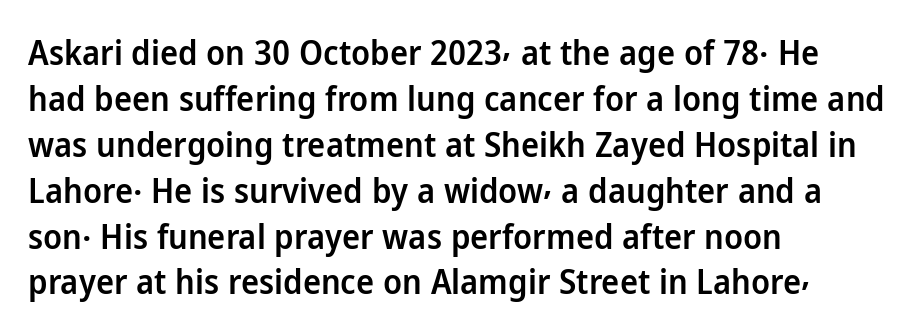
The lines are quadded left. Underline: absent. Is the letter spacing exaggerated? No — it looks like the ordinary default. The axis of the letterforms is exactly vertical.
